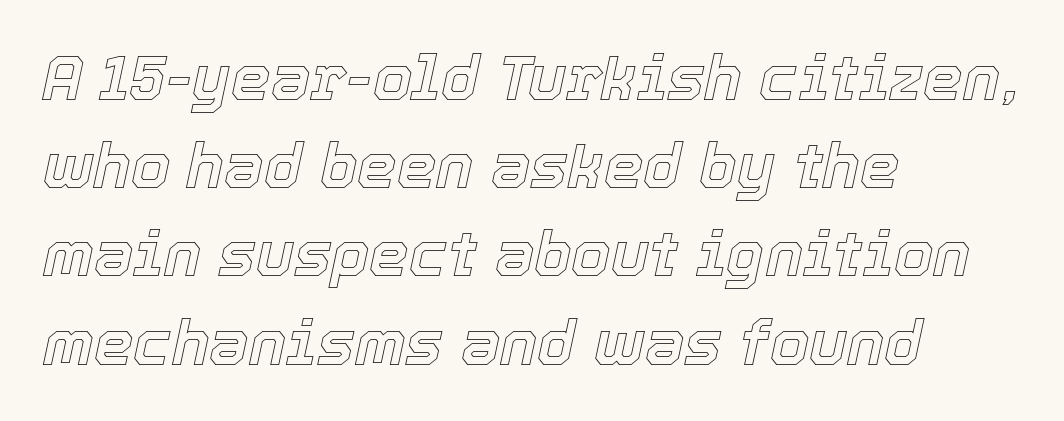
{"italic": "yes", "lean": "right", "slant_degrees": 12, "width": "normal", "x_height": "medium", "monospaced": "no", "underline": "no", "align": "left", "line_spacing": "normal", "line_spacing_ratio": 1.4, "letter_spacing": "normal", "letter_spacing_em": 0.0, "glyph_px": 63}
